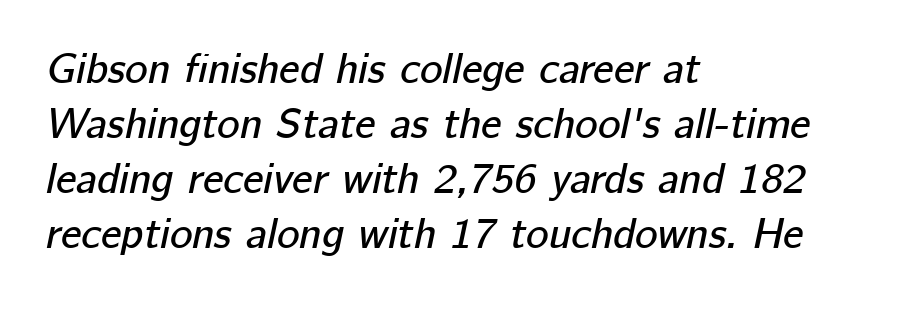
The image shows 43 px text type, italic (leaning right); set left-aligned, normal line spacing (1.28x), normal letter spacing, not underlined; low stroke contrast and a medium x-height.
